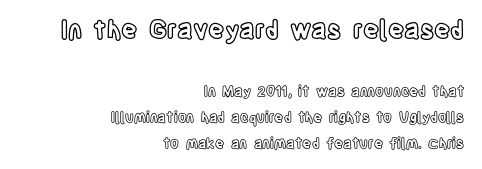
{"italic": "no", "underline": "no", "align": "right", "line_spacing_ratio": 1.84, "letter_spacing": "normal", "letter_spacing_em": 0.0, "larger_block": "first", "size_ratio": 1.79, "glyph_px": 25}
